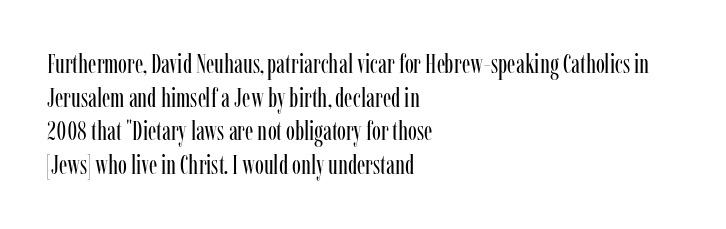
Q: Is the text bold? A: No.
Q: Is the text italic (slanted)? A: No, it is upright.
Q: Is the text underlined? A: No.
Q: How is the paragraph aligned? A: Left-aligned.
Q: Is the spacing between letters normal or unusually wide? A: Normal.
Q: Is the spacing between lines tight, normal or loose? A: Normal.
